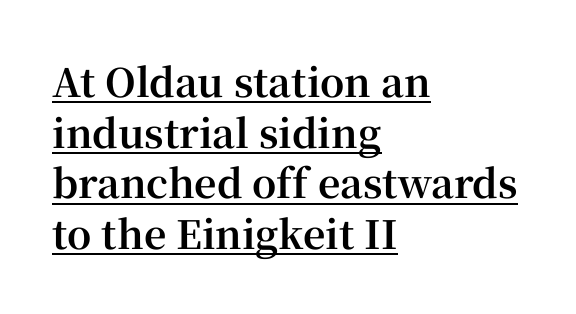
{"serif": "yes", "italic": "no", "bold": "yes", "weight": "bold", "width": "normal", "stroke_contrast": "high", "x_height": "medium", "monospaced": "no", "underline": "yes", "align": "left", "line_spacing": "normal", "line_spacing_ratio": 1.3, "letter_spacing": "normal", "letter_spacing_em": 0.0, "glyph_px": 39}
